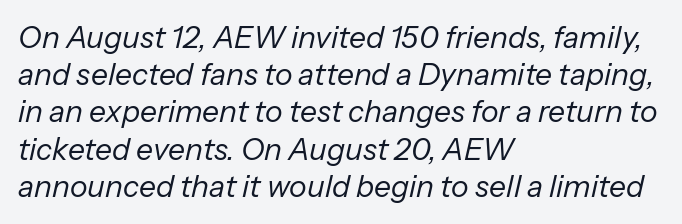
Q: Is the text bold? A: No.
Q: Is the text italic (slanted)? A: Yes, it leans right by about 13 degrees.
Q: Is the text underlined? A: No.
Q: How is the paragraph aligned? A: Left-aligned.
Q: Is the spacing between letters normal or unusually wide? A: Normal.
Q: Width (condensed, normal, or wide)? A: Normal.
Q: Stroke contrast? A: Low.
Q: x-height? A: Medium.
Q: Monospaced? A: No.
